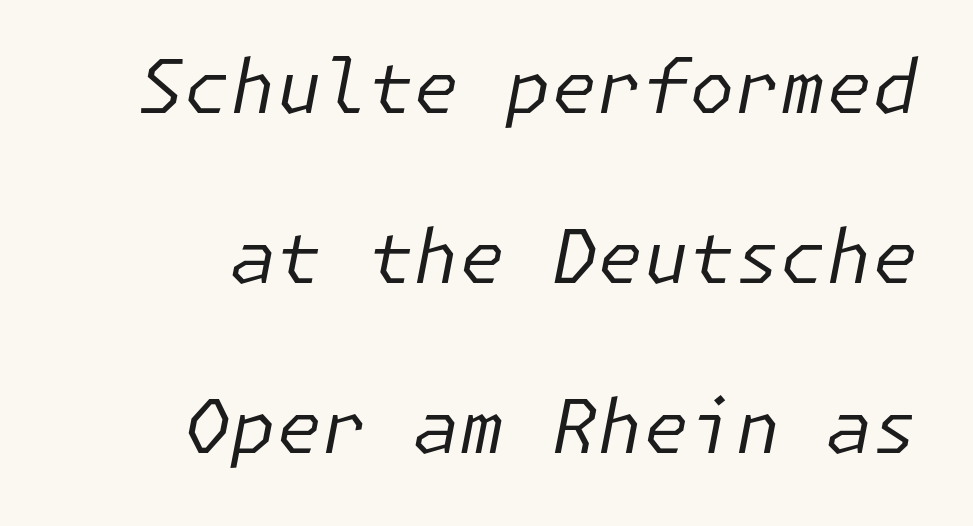
Short note: letters normally spaced. Looking at the ascenders, they clearly lean. Honestly, the rows look like they've been pulled way apart. Stroke mass is kept to a normal reading level or below. The strip under each line holds only bare page.
